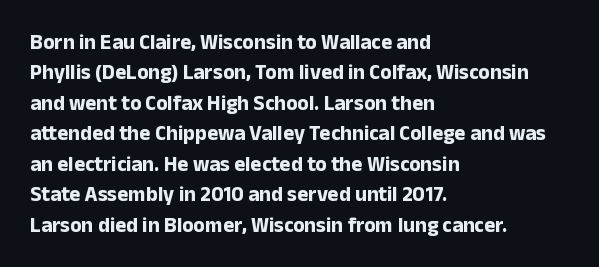
{"italic": "no", "bold": "yes", "underline": "no", "align": "left", "line_spacing": "normal", "line_spacing_ratio": 1.45, "letter_spacing": "normal", "letter_spacing_em": 0.0, "glyph_px": 21}
